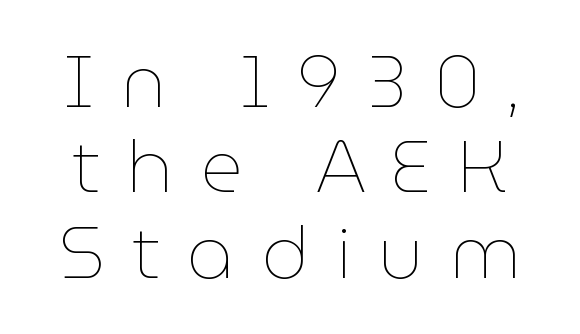
The image shows 73 px thin type, upright; set line spacing 1.17x, unusually wide letter spacing (+0.37 em), not underlined; low stroke contrast and a medium x-height.
